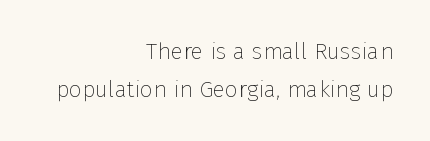
The image shows 23 px text type, upright; set right-aligned, normal line spacing (1.65x), normal letter spacing, not underlined.
